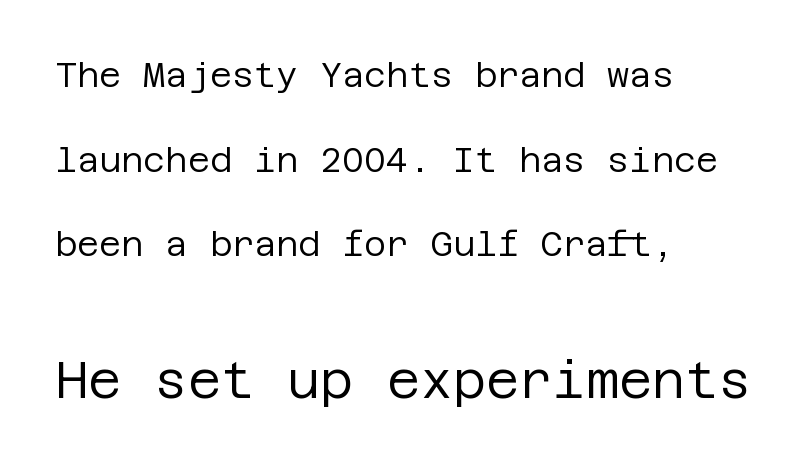
{"serif": "no", "italic": "no", "bold": "no", "weight": "regular", "width": "normal", "stroke_contrast": "low", "x_height": "large", "underline": "no", "align": "left", "line_spacing": "loose", "line_spacing_ratio": 2.49, "letter_spacing": "normal", "letter_spacing_em": 0.0, "larger_block": "second", "size_ratio": 1.5, "glyph_px": 51}
